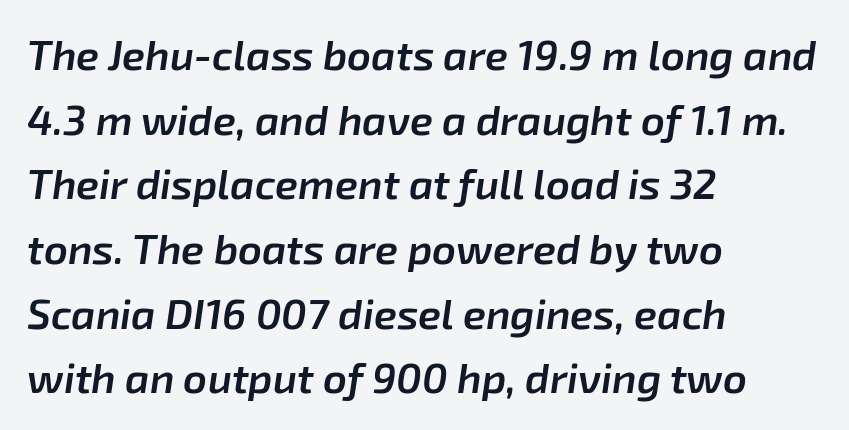
The letters sit at their default tracking, neither squeezed nor spread. Does the weight exceed regular? Yes, but only to semibold. Check the space under the baseline: it is left empty. Is the type slanted? Yes — the strokes lean at a clear angle. A typesetter would call this proportional, since set widths differ per character. Normally led — the rows are evenly, conventionally spaced.
